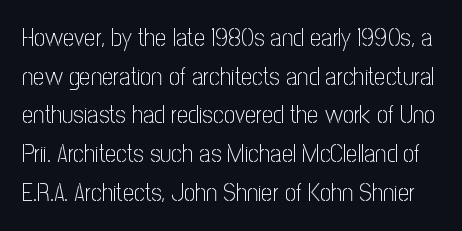
The image shows 25 px text type, upright; set normal line spacing (1.55x), normal letter spacing, not underlined.
